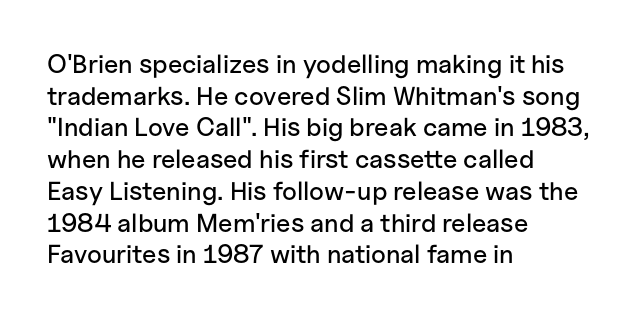
{"italic": "no", "underline": "no", "align": "left", "line_spacing_ratio": 1.22, "letter_spacing": "normal", "letter_spacing_em": 0.0, "glyph_px": 26}
